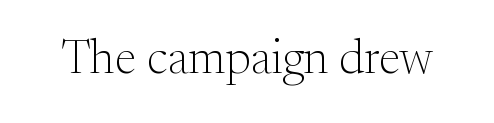
The image shows 48 px light serif type, upright; set normal letter spacing, not underlined; medium stroke contrast and a small x-height.
